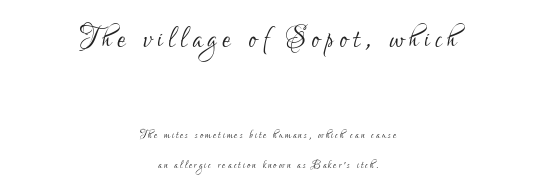
Proportional: the letters do not fall into vertical columns. No chunkiness to these letters — they're not bold. The gap between lines stays unmarked. The face used here is a sans, in the tradition of grotesques and geometrics.
